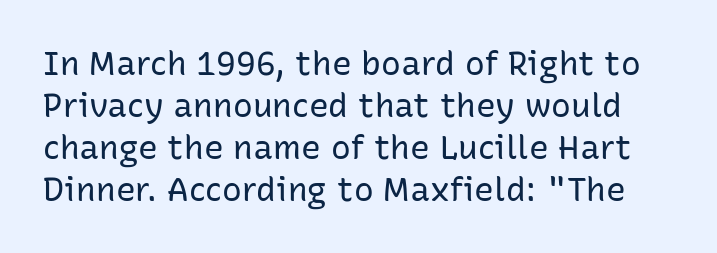
{"serif": "no", "italic": "no", "bold": "no", "weight": "regular", "width": "normal", "stroke_contrast": "low", "x_height": "medium", "monospaced": "no", "underline": "no", "line_spacing": "normal", "line_spacing_ratio": 1.27, "letter_spacing": "normal", "letter_spacing_em": 0.0, "glyph_px": 33}
